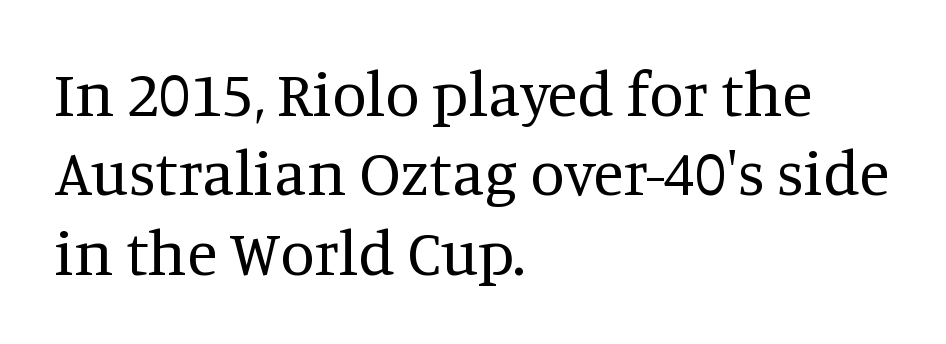
The vertical gap from one line to the next is medium. The characters display serif detailing at their extremities. Caption: face not bold, strokes unweighted. It's the straight-up-and-down kind of type.
